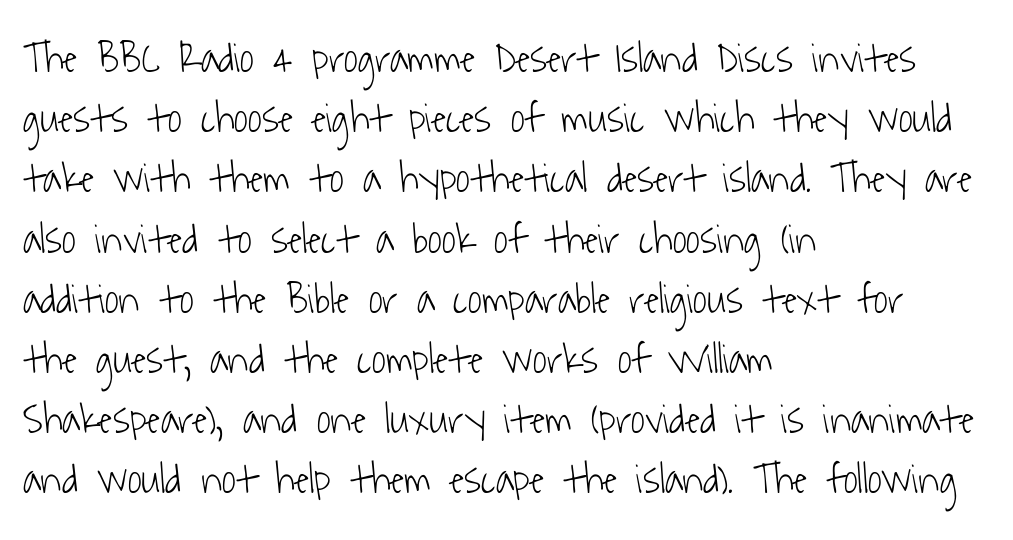
{"serif": "no", "bold": "no", "weight": "light", "width": "condensed", "stroke_contrast": "low", "x_height": "medium", "monospaced": "no", "underline": "no", "align": "left", "line_spacing": "normal", "line_spacing_ratio": 1.4, "letter_spacing": "normal", "letter_spacing_em": 0.0, "glyph_px": 43}
